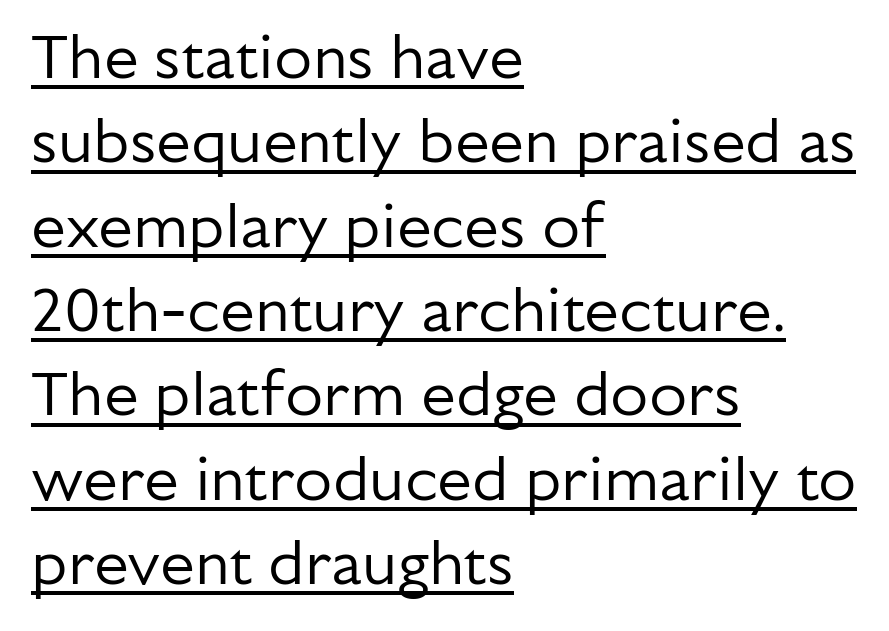
Summary of vertical rhythm: regular, with standard interline spacing. The typesetting does not lean heavy: it is not bold. Here the glyphs are tracked normally, forming tight word shapes. The sample's only ornament is a line tracing under the words. Proportional: the letters do not fall into vertical columns.
